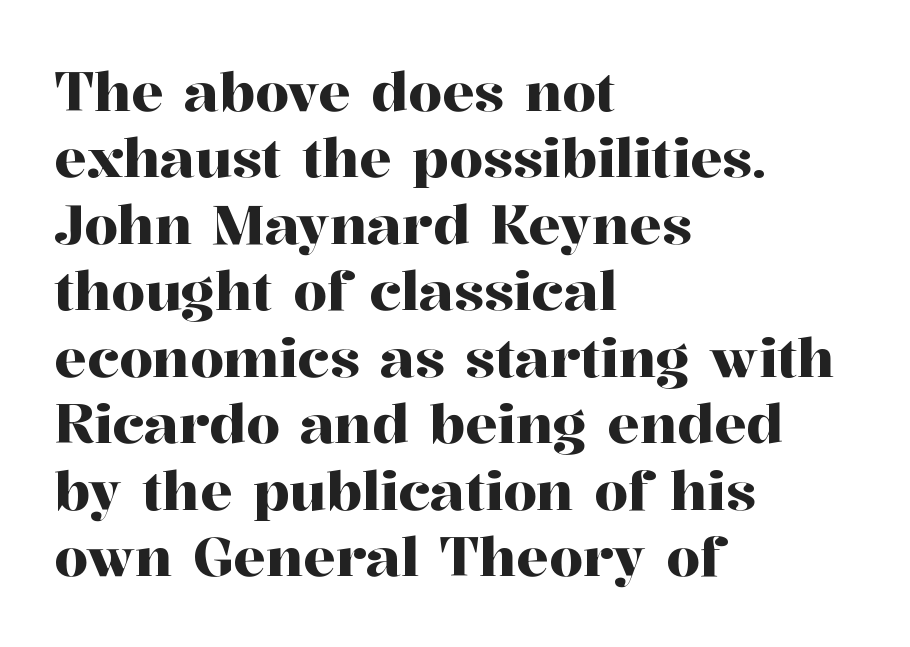
{"serif": "yes", "italic": "no", "width": "normal", "stroke_contrast": "high", "x_height": "medium", "monospaced": "no", "underline": "no", "align": "left", "line_spacing_ratio": 1.23, "letter_spacing": "normal", "letter_spacing_em": 0.0, "glyph_px": 54}
